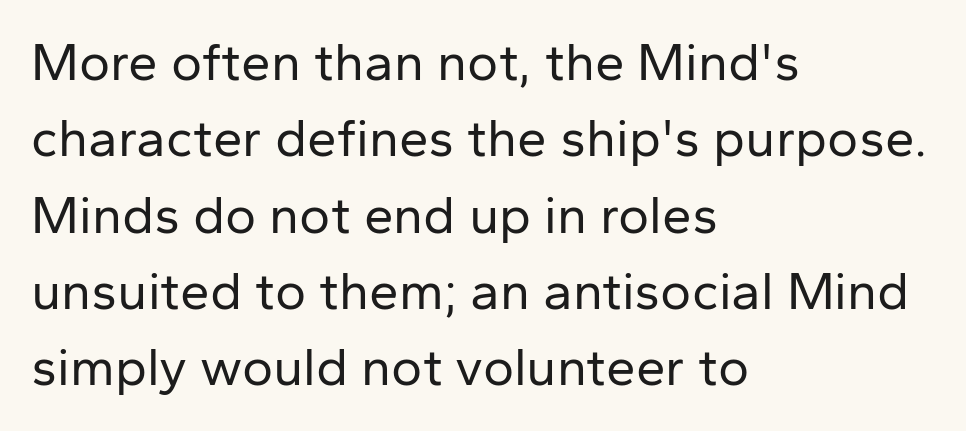
Whoever set this chose a conventional vertical rhythm. The space directly below the letters is spotless. What stands out about the letter spacing? Nothing — it is the standard amount. This sample has the flowing, uneven cadence of proportional lettering. These glyphs show unthickened strokes, regular width or finer.
